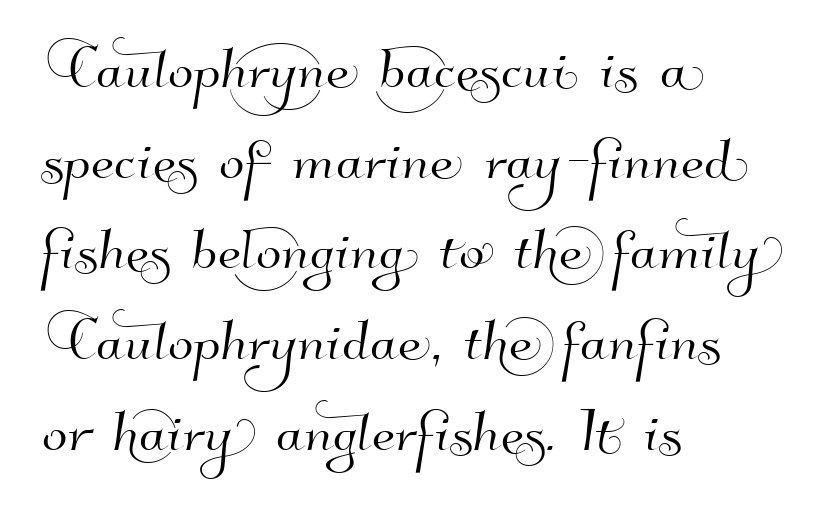
Compared with a centered layout, this one pins lines to the left instead. Does extra space separate the letters? No, they use regular spacing. The rendering shows plain stroke endings on the letterforms — a sans-serif design. The area under the type is left untouched. Proportional: the letters do not fall into vertical columns.
